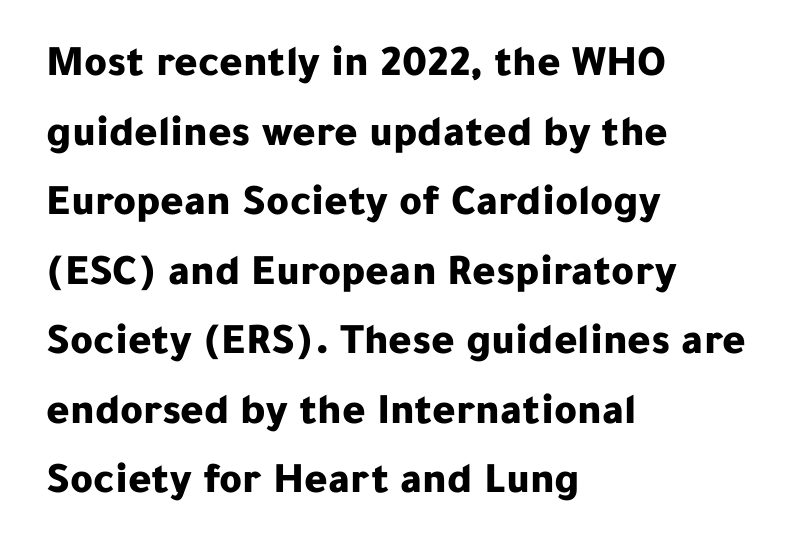
The image shows 44 px bold sans-serif type, upright; set left-aligned, normal line spacing (1.58x), normal letter spacing, not underlined; low stroke contrast and a medium x-height.
